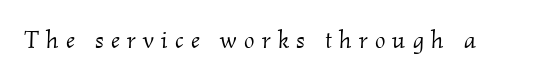
{"italic": "yes", "lean": "right", "slant_degrees": 2, "bold": "no", "underline": "no", "letter_spacing": "wide", "letter_spacing_em": 0.29, "glyph_px": 25}
